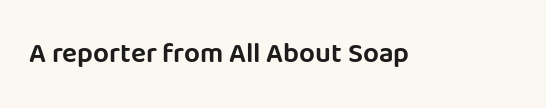
Glyph-to-glyph distance matches everyday printed text. Character widths vary here, with narrow letters taking less room than wide ones. Serif or sans? Sans — the stroke terminals are bare. Type without underlining. A typesetter would mark this as roman, not italic.
